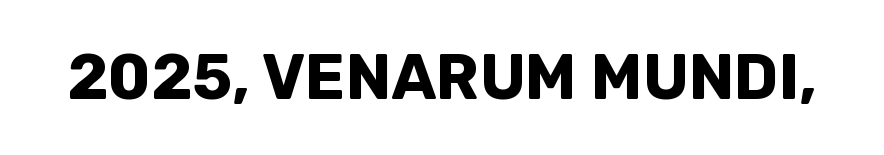
{"serif": "no", "italic": "no", "bold": "yes", "weight": "bold", "width": "normal", "stroke_contrast": "low", "x_height": "medium", "monospaced": "no", "underline": "no", "letter_spacing": "normal", "letter_spacing_em": 0.0, "glyph_px": 63}
